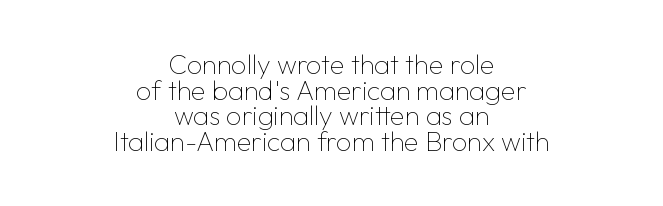
The image shows 27 px text type, upright; set centered, tight line spacing (0.95x), normal letter spacing, not underlined.
